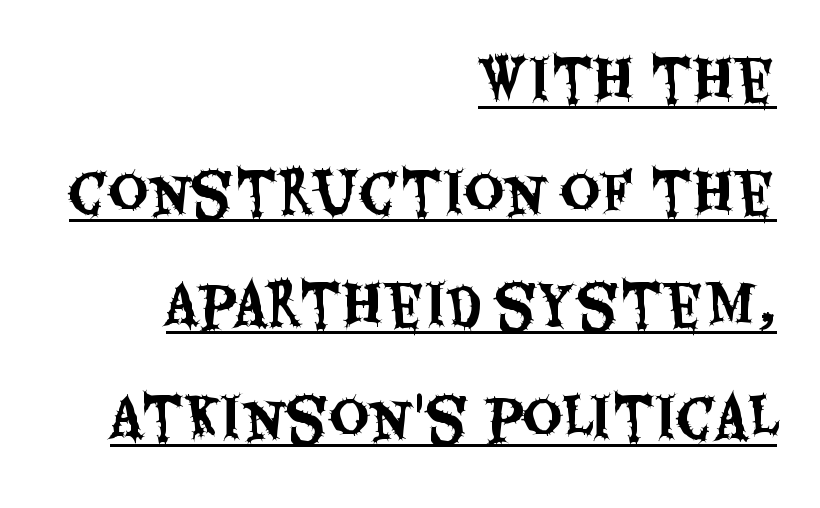
{"serif": "no", "italic": "no", "width": "condensed", "stroke_contrast": "medium", "x_height": "large", "monospaced": "no", "underline": "yes", "align": "right", "line_spacing": "loose", "line_spacing_ratio": 2.05, "letter_spacing": "normal", "letter_spacing_em": 0.0, "glyph_px": 55}
